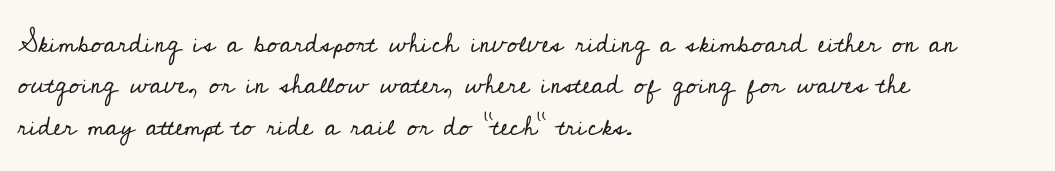
The image shows 27 px text type; set left-aligned, normal line spacing (1.53x), normal letter spacing, not underlined.
